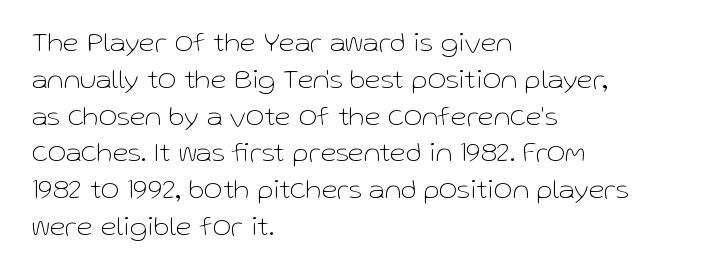
Italic: no, the glyphs are upright roman. The typeface has the unassuming heft of standard copy or less. Decoration check: the copy has no underline. Short note: letters normally spaced. Spacing verdict: proportional, widths tailored to each character. Where is the straight margin? On the left.
